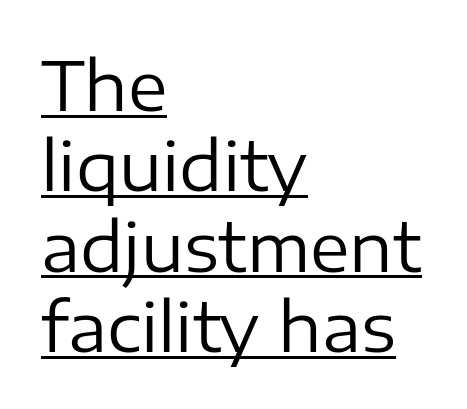
Q: Is the text bold? A: No.
Q: Is the text italic (slanted)? A: No, it is upright.
Q: Is the typeface a serif or a sans-serif typeface? A: Sans-serif.
Q: Is the text underlined? A: Yes.
Q: How is the paragraph aligned? A: Left-aligned.
Q: Is the spacing between letters normal or unusually wide? A: Normal.
Q: Width (condensed, normal, or wide)? A: Normal.
Q: Stroke contrast? A: Low.
Q: x-height? A: Medium.
Q: Monospaced? A: No.
